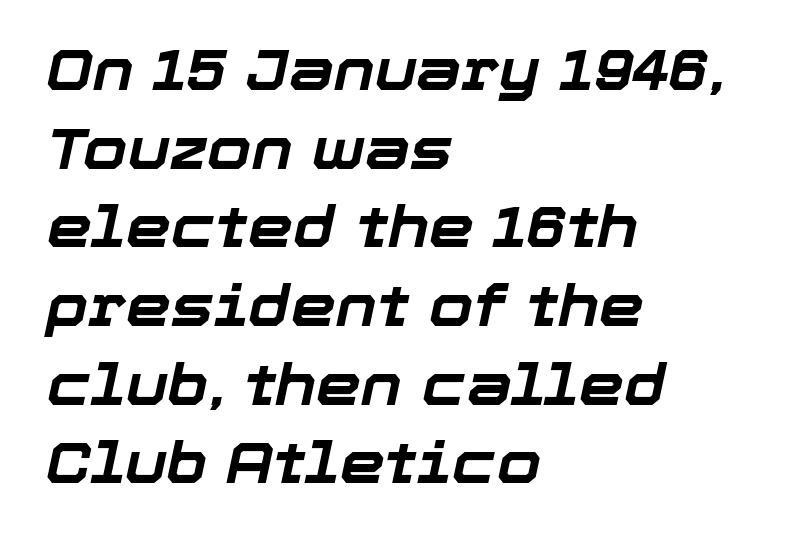
{"italic": "yes", "lean": "right", "slant_degrees": 12, "bold": "yes", "weight": "bold", "width": "normal", "stroke_contrast": "low", "x_height": "medium", "monospaced": "no", "underline": "no", "align": "left", "line_spacing": "normal", "line_spacing_ratio": 1.38, "letter_spacing": "normal", "letter_spacing_em": 0.0, "glyph_px": 57}
